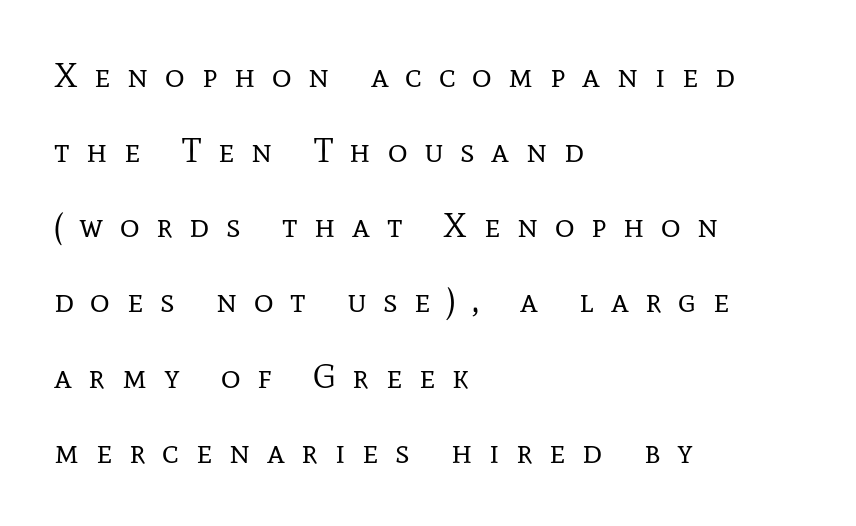
The image shows 34 px regular-weight serif type, upright; set left-aligned, loose line spacing (2.21x), unusually wide letter spacing (+0.49 em), not underlined; low stroke contrast and a medium x-height.
